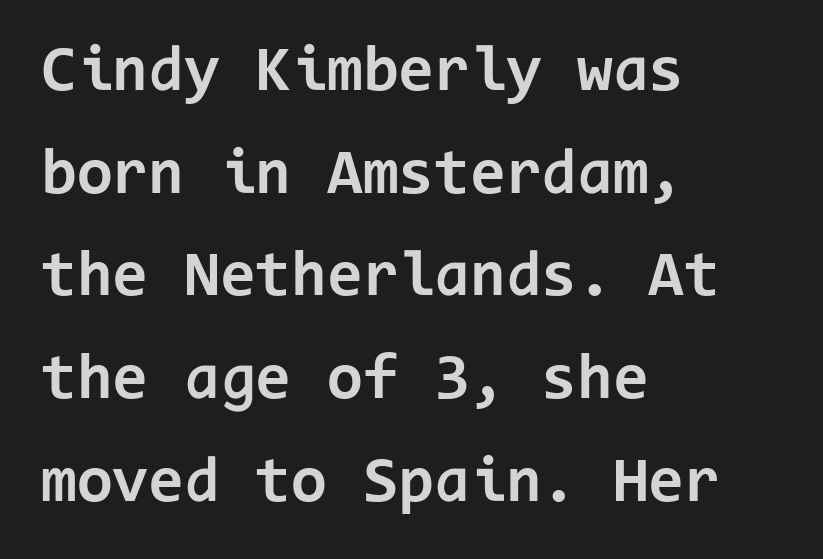
The image shows 65 px bold sans-serif type, upright, monospaced; set left-aligned, normal line spacing (1.58x), normal letter spacing, not underlined; low stroke contrast and a medium x-height.
